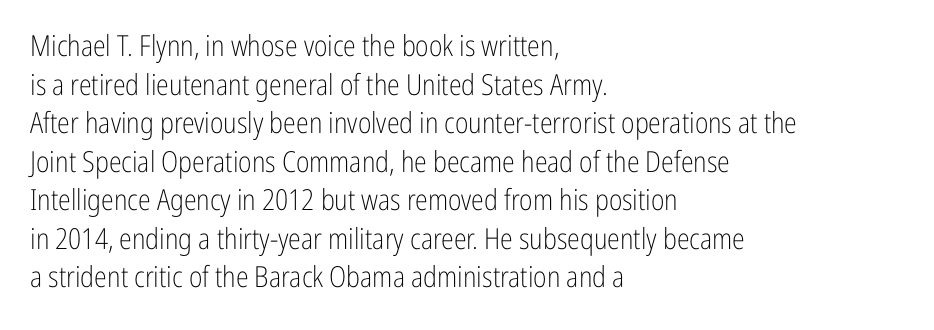
Q: Is the text bold? A: No.
Q: Is the text italic (slanted)? A: No, it is upright.
Q: Is the typeface a serif or a sans-serif typeface? A: Sans-serif.
Q: Is the text underlined? A: No.
Q: How is the paragraph aligned? A: Left-aligned.
Q: Is the spacing between letters normal or unusually wide? A: Normal.
Q: Is the spacing between lines tight, normal or loose? A: Normal.
Q: Width (condensed, normal, or wide)? A: Condensed.
Q: Stroke contrast? A: Low.
Q: x-height? A: Medium.
Q: Monospaced? A: No.
